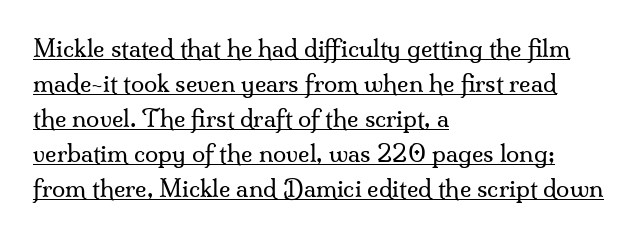
{"italic": "no", "bold": "no", "underline": "yes", "align": "left", "line_spacing": "normal", "line_spacing_ratio": 1.46, "letter_spacing": "normal", "letter_spacing_em": 0.0, "glyph_px": 24}
